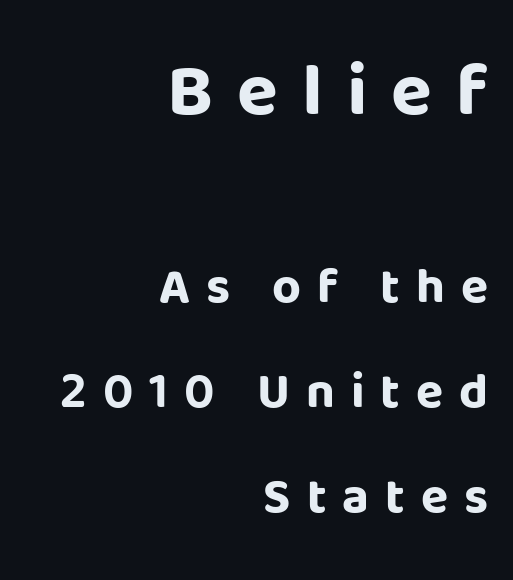
Q: Is the text bold? A: Yes.
Q: Is the text italic (slanted)? A: No, it is upright.
Q: Is the typeface a serif or a sans-serif typeface? A: Sans-serif.
Q: Is the text underlined? A: No.
Q: How is the paragraph aligned? A: Right-aligned.
Q: Is the spacing between letters normal or unusually wide? A: Unusually wide.
Q: Is the spacing between lines tight, normal or loose? A: Loose.
Q: Which block of text is set in a larger size, the first (top) or the second (bottom)? A: The first (top) one.
Q: Width (condensed, normal, or wide)? A: Normal.
Q: Stroke contrast? A: Low.
Q: x-height? A: Large.
Q: Monospaced? A: No.
